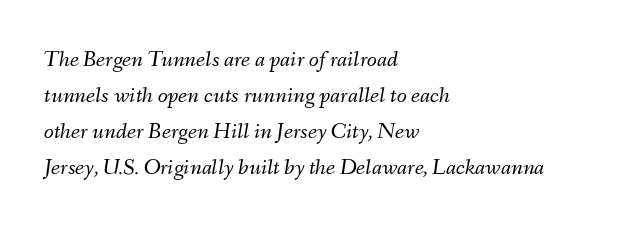
Q: Is the text bold? A: No.
Q: Is the text italic (slanted)? A: Yes, it leans right by about 9 degrees.
Q: Is the text underlined? A: No.
Q: How is the paragraph aligned? A: Left-aligned.
Q: Is the spacing between letters normal or unusually wide? A: Normal.
Q: Is the spacing between lines tight, normal or loose? A: Normal.
